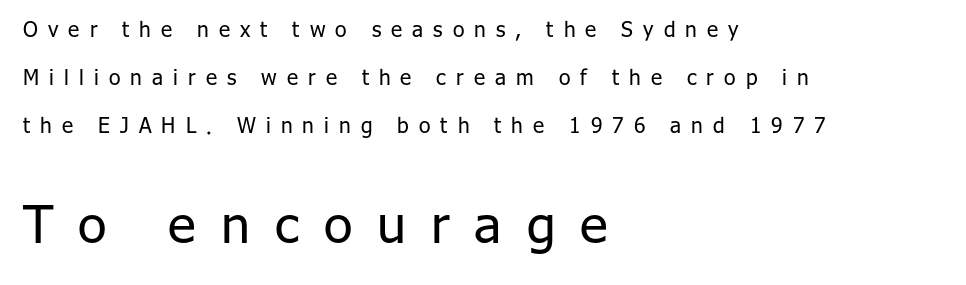
Q: Is the text bold? A: No.
Q: Is the text italic (slanted)? A: No, it is upright.
Q: Is the typeface a serif or a sans-serif typeface? A: Sans-serif.
Q: Is the text underlined? A: No.
Q: How is the paragraph aligned? A: Left-aligned.
Q: Is the spacing between letters normal or unusually wide? A: Unusually wide.
Q: Is the spacing between lines tight, normal or loose? A: Loose.
Q: Which block of text is set in a larger size, the first (top) or the second (bottom)? A: The second (bottom) one.
Q: Width (condensed, normal, or wide)? A: Normal.
Q: Stroke contrast? A: Low.
Q: x-height? A: Medium.
Q: Monospaced? A: No.
